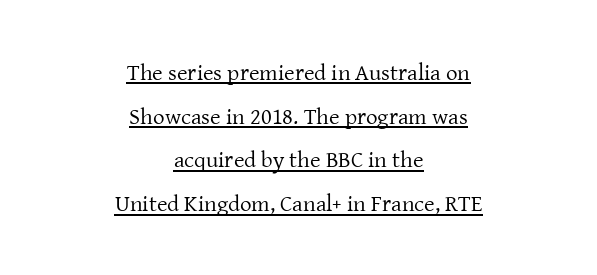
Q: Is the text bold? A: No.
Q: Is the text italic (slanted)? A: No, it is upright.
Q: Is the text underlined? A: Yes.
Q: How is the paragraph aligned? A: Centered.
Q: Is the spacing between letters normal or unusually wide? A: Normal.
Q: Is the spacing between lines tight, normal or loose? A: Loose.
